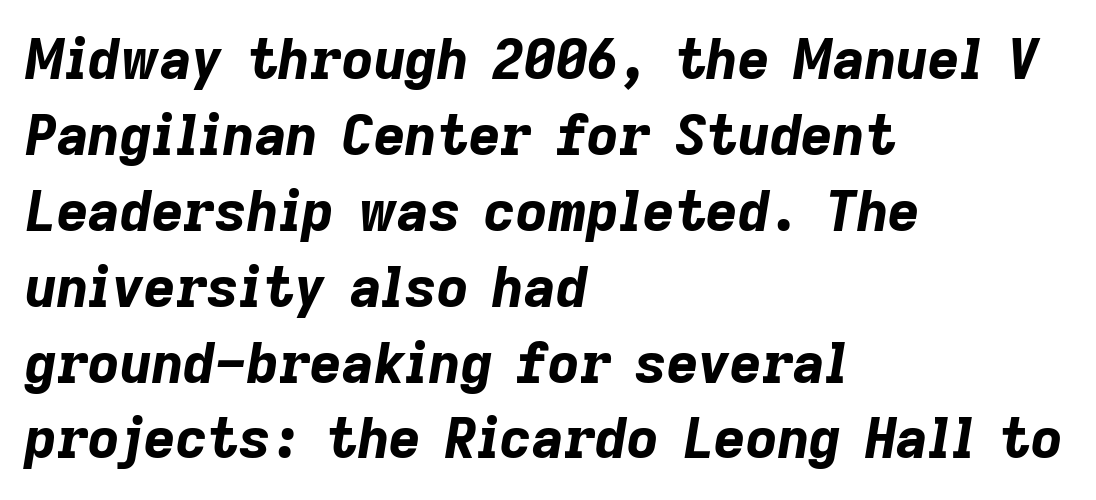
Q: Is the text bold? A: Yes.
Q: Is the text italic (slanted)? A: Yes, it leans right by about 9 degrees.
Q: Is the text underlined? A: No.
Q: How is the paragraph aligned? A: Left-aligned.
Q: Is the spacing between letters normal or unusually wide? A: Normal.
Q: Is the spacing between lines tight, normal or loose? A: Normal.
Q: Width (condensed, normal, or wide)? A: Normal.
Q: Stroke contrast? A: Low.
Q: x-height? A: Medium.
Q: Monospaced? A: No.
